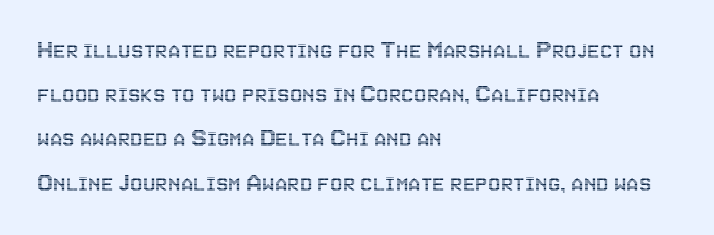
Q: Is the text italic (slanted)? A: No, it is upright.
Q: Is the text underlined? A: No.
Q: How is the paragraph aligned? A: Left-aligned.
Q: Is the spacing between letters normal or unusually wide? A: Normal.
Q: Is the spacing between lines tight, normal or loose? A: Normal.
Q: Width (condensed, normal, or wide)? A: Condensed.
Q: x-height? A: Large.
Q: Monospaced? A: No.
